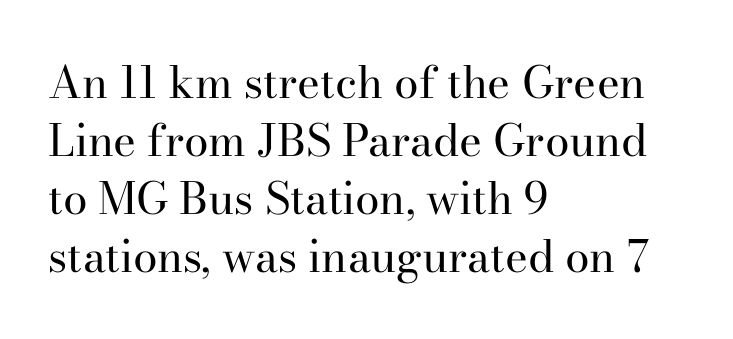
The image shows 44 px regular-weight serif type, upright; set left-aligned, normal line spacing (1.32x), normal letter spacing, not underlined; high stroke contrast and a small x-height.
